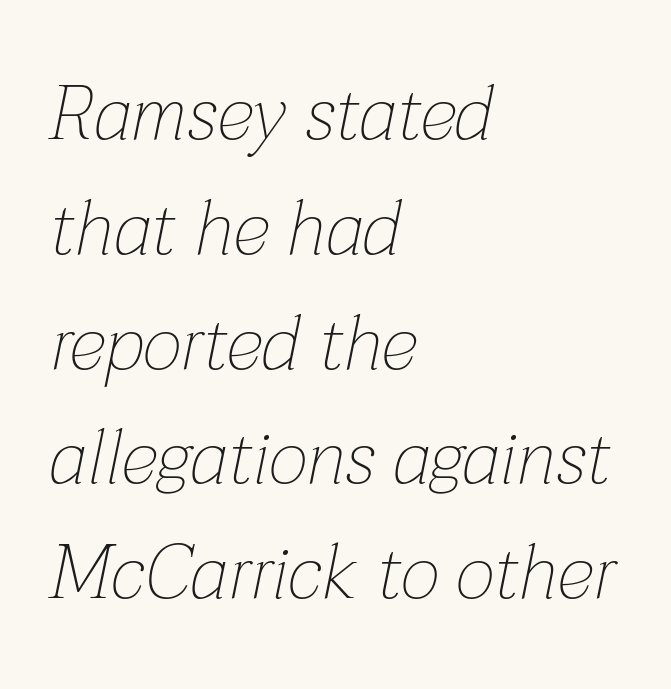
Q: Is the text bold? A: No.
Q: Is the text italic (slanted)? A: Yes, it leans right by about 12 degrees.
Q: Is the text underlined? A: No.
Q: How is the paragraph aligned? A: Left-aligned.
Q: Is the spacing between letters normal or unusually wide? A: Normal.
Q: Is the spacing between lines tight, normal or loose? A: Normal.
Q: Width (condensed, normal, or wide)? A: Normal.
Q: Stroke contrast? A: Low.
Q: x-height? A: Medium.
Q: Monospaced? A: No.
